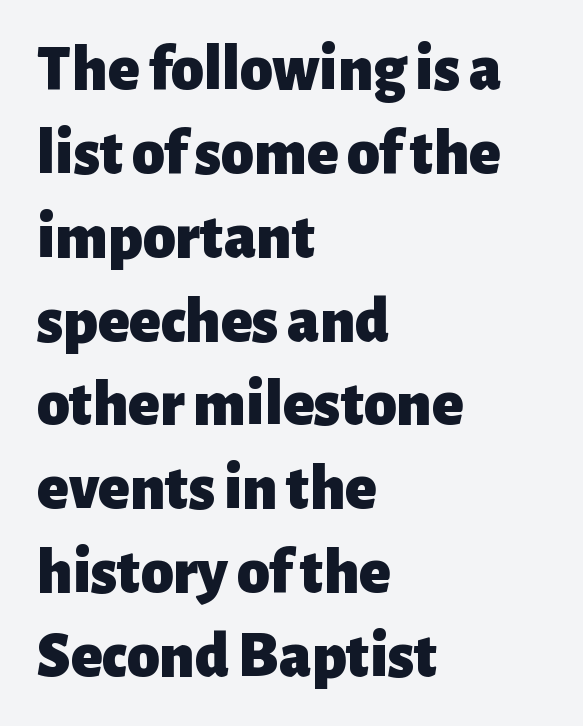
{"serif": "no", "italic": "no", "bold": "yes", "weight": "heavy", "width": "normal", "stroke_contrast": "low", "x_height": "medium", "monospaced": "no", "underline": "no", "align": "left", "line_spacing": "normal", "line_spacing_ratio": 1.29, "letter_spacing": "normal", "letter_spacing_em": 0.0, "glyph_px": 65}
